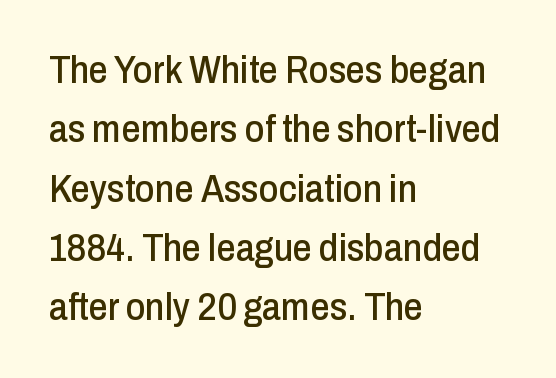
{"serif": "no", "italic": "no", "width": "condensed", "stroke_contrast": "low", "x_height": "medium", "monospaced": "no", "underline": "no", "align": "left", "line_spacing": "normal", "line_spacing_ratio": 1.56, "letter_spacing": "normal", "letter_spacing_em": 0.0, "glyph_px": 38}
